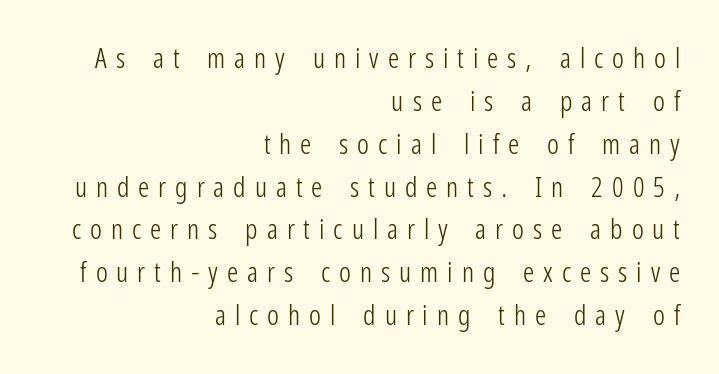
Q: Is the text bold? A: No.
Q: Is the text italic (slanted)? A: No, it is upright.
Q: Is the typeface a serif or a sans-serif typeface? A: Sans-serif.
Q: Is the text underlined? A: No.
Q: How is the paragraph aligned? A: Right-aligned.
Q: Is the spacing between letters normal or unusually wide? A: Unusually wide.
Q: Is the spacing between lines tight, normal or loose? A: Normal.
Q: Width (condensed, normal, or wide)? A: Condensed.
Q: Stroke contrast? A: Low.
Q: x-height? A: Medium.
Q: Monospaced? A: No.
